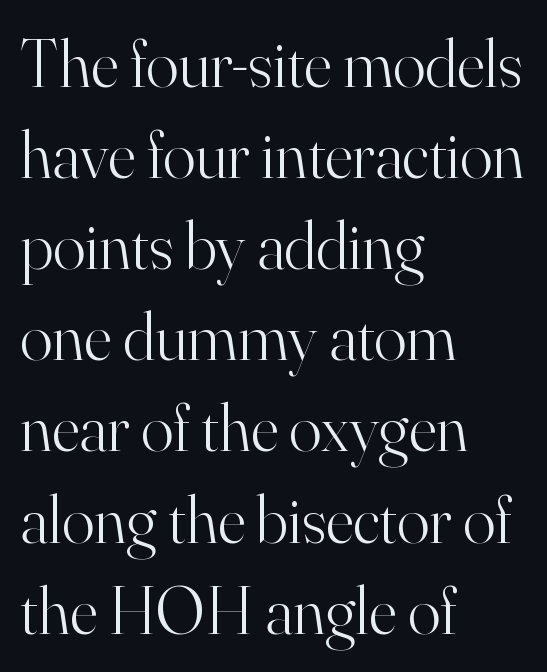
The typeface chosen for these lines features serifs. A clean baseline with only descenders dipping below it. The letters advance in unequal steps, a hallmark of proportional type. Compared with a typical body face, this is equally light or lighter still. Notice how descenders clear the ascenders below comfortably — that's standard leading.
